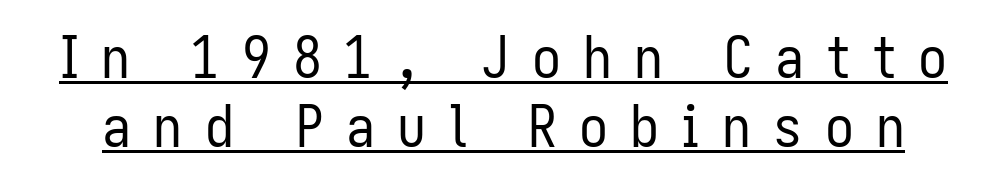
Q: Is the text bold? A: No.
Q: Is the text italic (slanted)? A: No, it is upright.
Q: Is the typeface a serif or a sans-serif typeface? A: Sans-serif.
Q: Is the text underlined? A: Yes.
Q: Is the spacing between letters normal or unusually wide? A: Unusually wide.
Q: Width (condensed, normal, or wide)? A: Condensed.
Q: Stroke contrast? A: Low.
Q: x-height? A: Medium.
Q: Monospaced? A: No.
